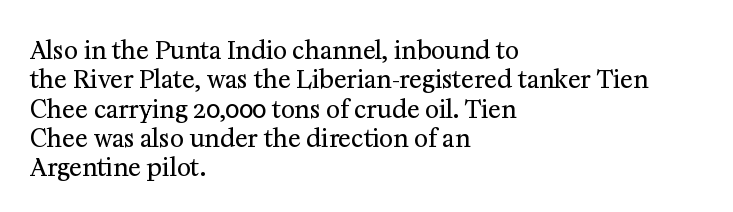
Q: Is the text bold? A: No.
Q: Is the text italic (slanted)? A: No, it is upright.
Q: Is the text underlined? A: No.
Q: How is the paragraph aligned? A: Left-aligned.
Q: Is the spacing between letters normal or unusually wide? A: Normal.
